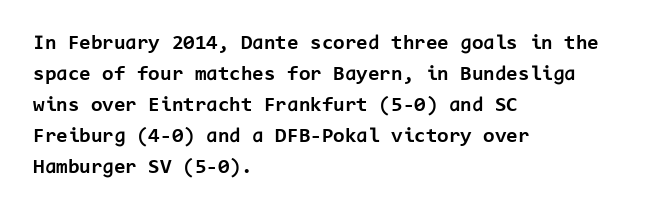
Q: Is the text bold? A: Yes.
Q: Is the text italic (slanted)? A: No, it is upright.
Q: Is the text underlined? A: No.
Q: How is the paragraph aligned? A: Left-aligned.
Q: Is the spacing between letters normal or unusually wide? A: Normal.
Q: Is the spacing between lines tight, normal or loose? A: Normal.
